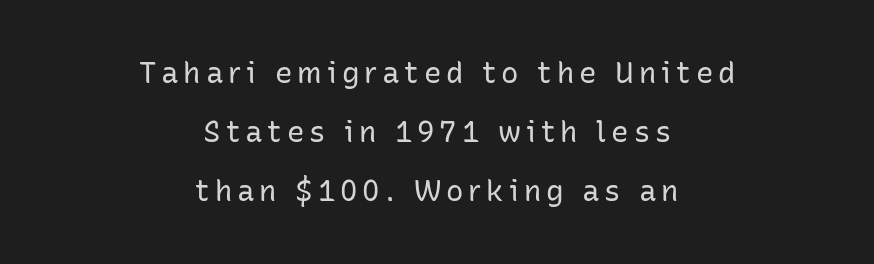
The image shows 29 px regular-weight sans-serif type, upright; set centered, loose line spacing (2.03x), not underlined; low stroke contrast and a medium x-height.
